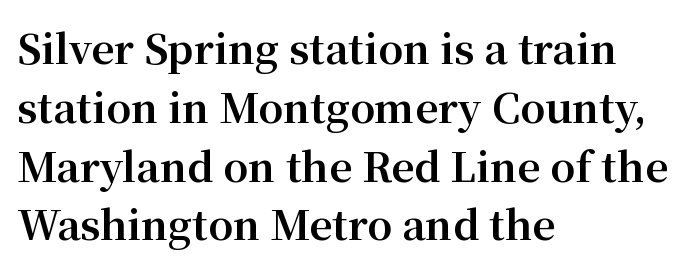
This is the regular roman posture of the typeface. Is the letter spacing exaggerated? No — it looks like the ordinary default. All the whitespace from short lines collects on the right. The characters display serif detailing at their extremities. Set as a true bold cut, around the 700 mark. Regular leading.
